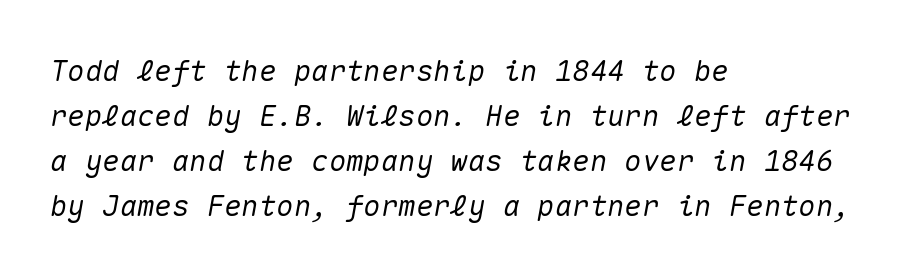
Q: Is the text italic (slanted)? A: Yes, it leans right by about 10 degrees.
Q: Is the text underlined? A: No.
Q: How is the paragraph aligned? A: Left-aligned.
Q: Is the spacing between letters normal or unusually wide? A: Normal.
Q: Is the spacing between lines tight, normal or loose? A: Normal.
Q: Width (condensed, normal, or wide)? A: Normal.
Q: Stroke contrast? A: Medium.
Q: x-height? A: Medium.
Q: Monospaced? A: Yes.
